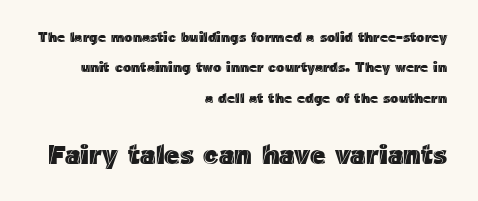
The letters sit at their default tracking, neither squeezed nor spread. Is the lower block the larger one? Yes — the lower block carries the bigger type. The rag falls on the left side of this text block. The baseline area is clear. Horizontal bands of white between lines are thick stripes.
